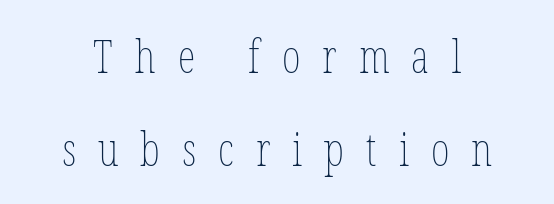
Q: Is the text bold? A: No.
Q: Is the text italic (slanted)? A: No, it is upright.
Q: Is the text underlined? A: No.
Q: Is the spacing between letters normal or unusually wide? A: Unusually wide.
Q: Is the spacing between lines tight, normal or loose? A: Loose.
Q: Width (condensed, normal, or wide)? A: Condensed.
Q: Stroke contrast? A: Low.
Q: x-height? A: Medium.
Q: Monospaced? A: No.
